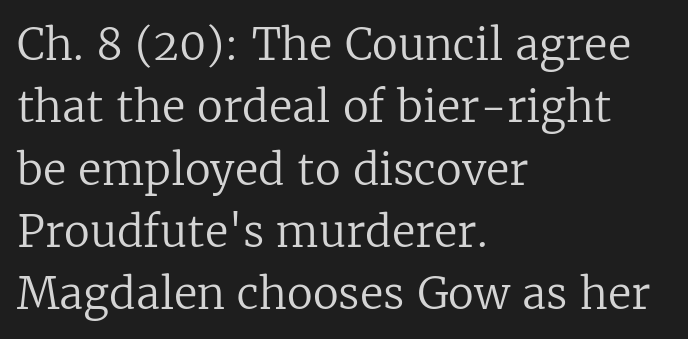
The image shows 43 px regular-weight serif type, upright; set left-aligned, normal line spacing (1.45x), normal letter spacing, not underlined; low stroke contrast and a medium x-height.
